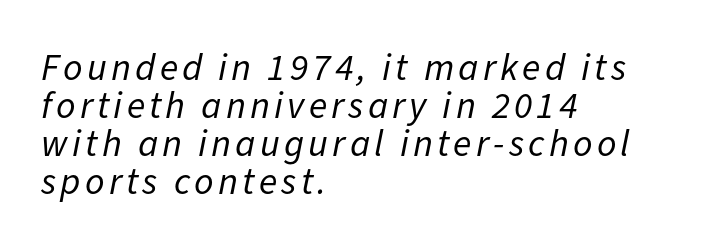
{"italic": "yes", "lean": "right", "slant_degrees": 11, "bold": "no", "weight": "regular", "width": "normal", "stroke_contrast": "low", "x_height": "medium", "monospaced": "no", "underline": "no", "align": "left", "line_spacing": "tight", "line_spacing_ratio": 1.0, "glyph_px": 38}
